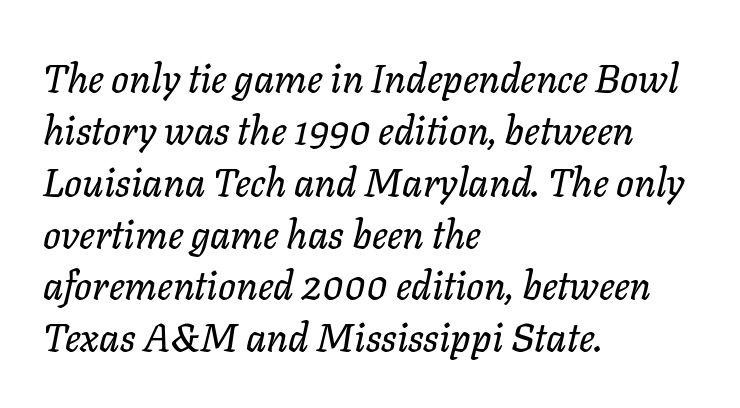
{"italic": "yes", "lean": "right", "slant_degrees": 11, "width": "normal", "stroke_contrast": "low", "x_height": "medium", "monospaced": "no", "underline": "no", "align": "left", "line_spacing": "normal", "line_spacing_ratio": 1.33, "letter_spacing": "normal", "letter_spacing_em": 0.0, "glyph_px": 39}
